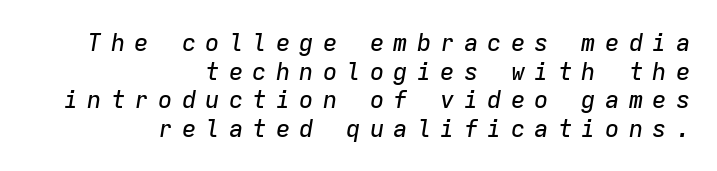
Q: Is the text italic (slanted)? A: Yes, it leans right by about 9 degrees.
Q: Is the text underlined? A: No.
Q: How is the paragraph aligned? A: Right-aligned.
Q: Is the spacing between letters normal or unusually wide? A: Unusually wide.
